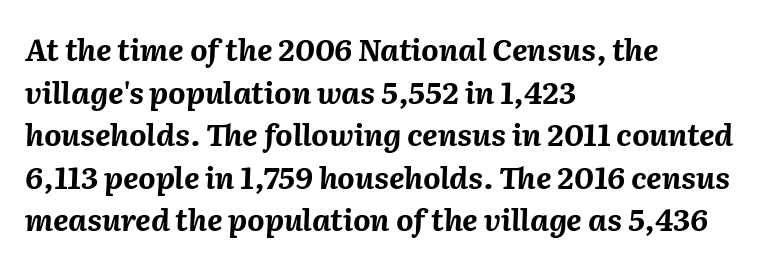
{"italic": "yes", "lean": "right", "slant_degrees": 2, "bold": "yes", "weight": "bold", "width": "normal", "stroke_contrast": "medium", "x_height": "medium", "monospaced": "no", "underline": "no", "align": "left", "line_spacing": "normal", "line_spacing_ratio": 1.42, "letter_spacing": "normal", "letter_spacing_em": 0.0, "glyph_px": 30}
